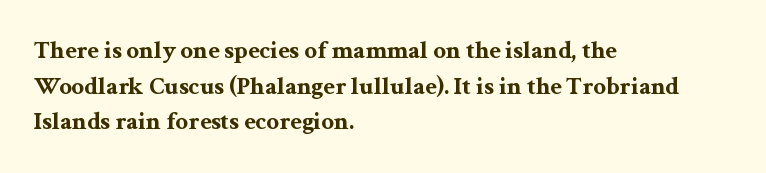
This rendering leaves character spacing at its baseline value. Any mark beneath the type? The region is blank. This is roman type, the default non-slanted kind. Pretty heavy lettering here — definitely bold. Notice how descenders clear the ascenders below comfortably — that's standard leading. All the whitespace from short lines collects on the right.
